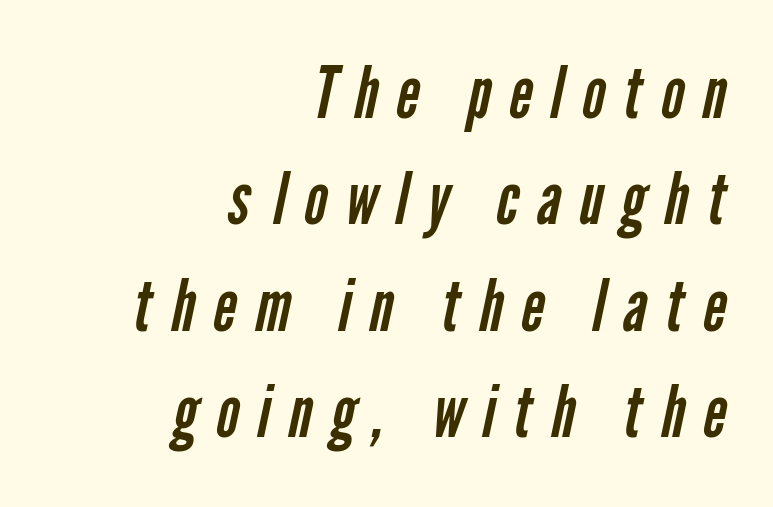
{"serif": "no", "bold": "no", "weight": "regular", "width": "condensed", "stroke_contrast": "low", "x_height": "medium", "monospaced": "no", "underline": "no", "align": "right", "line_spacing": "normal", "line_spacing_ratio": 1.5, "letter_spacing": "wide", "letter_spacing_em": 0.26, "glyph_px": 71}
